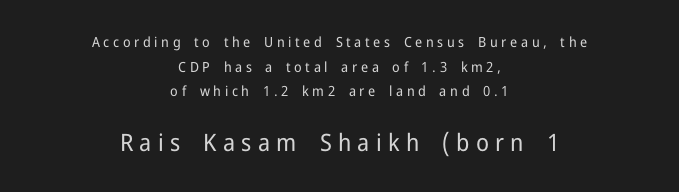
The image shows 24 px text type, upright; set centered, line spacing 1.76x, unusually wide letter spacing (+0.26 em), not underlined; the second (bottom) block is 1.71x larger.
